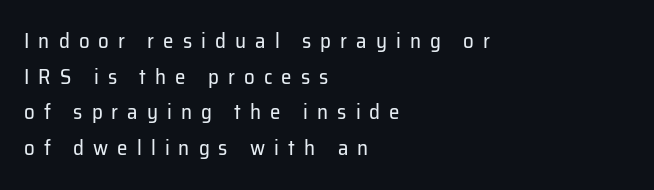
Q: Is the text bold? A: No.
Q: Is the text italic (slanted)? A: No, it is upright.
Q: Is the text underlined? A: No.
Q: How is the paragraph aligned? A: Left-aligned.
Q: Is the spacing between letters normal or unusually wide? A: Unusually wide.
Q: Is the spacing between lines tight, normal or loose? A: Normal.
